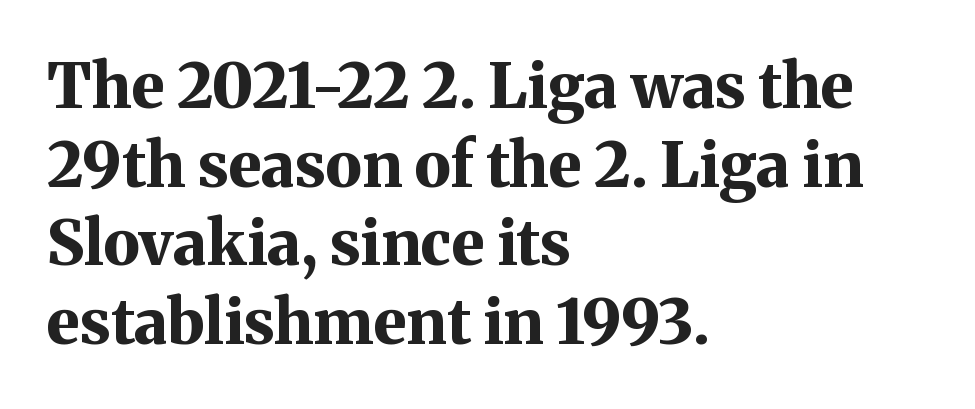
The image shows 62 px bold serif type, upright; set left-aligned, normal line spacing (1.27x), normal letter spacing, not underlined; medium stroke contrast and a medium x-height.
